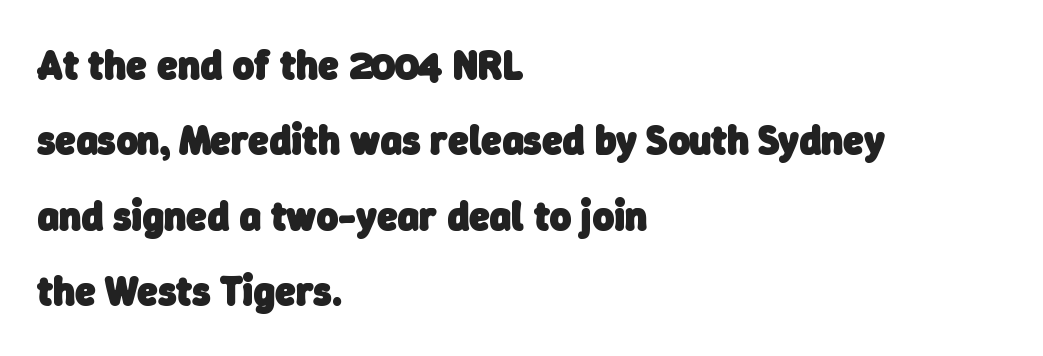
Q: Is the text bold? A: Yes.
Q: Is the typeface a serif or a sans-serif typeface? A: Sans-serif.
Q: Is the text underlined? A: No.
Q: How is the paragraph aligned? A: Left-aligned.
Q: Is the spacing between letters normal or unusually wide? A: Normal.
Q: Width (condensed, normal, or wide)? A: Normal.
Q: Stroke contrast? A: Low.
Q: x-height? A: Medium.
Q: Monospaced? A: No.
